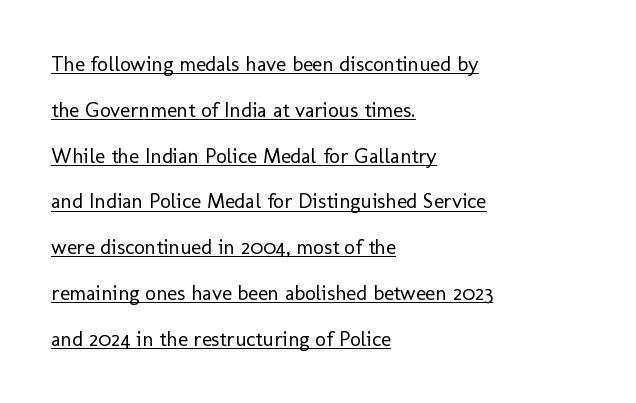
Q: Is the text bold? A: No.
Q: Is the text italic (slanted)? A: No, it is upright.
Q: Is the text underlined? A: Yes.
Q: How is the paragraph aligned? A: Left-aligned.
Q: Is the spacing between letters normal or unusually wide? A: Normal.
Q: Is the spacing between lines tight, normal or loose? A: Loose.
